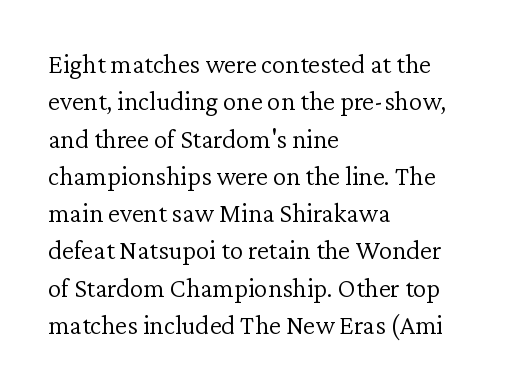
{"italic": "no", "bold": "no", "underline": "no", "align": "left", "line_spacing": "normal", "line_spacing_ratio": 1.38, "letter_spacing": "normal", "letter_spacing_em": 0.0, "glyph_px": 27}
